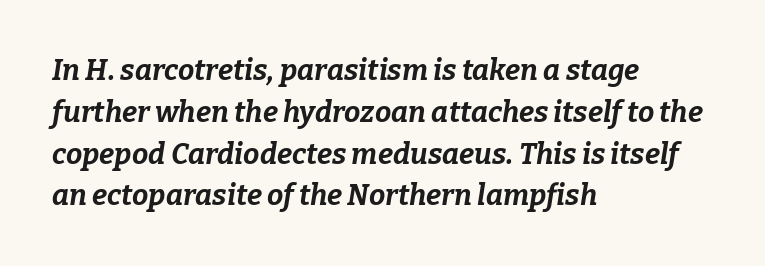
{"italic": "yes", "lean": "right", "slant_degrees": 9, "bold": "yes", "weight": "bold", "width": "normal", "stroke_contrast": "low", "x_height": "medium", "monospaced": "no", "underline": "no", "align": "left", "line_spacing": "normal", "line_spacing_ratio": 1.44, "letter_spacing": "normal", "letter_spacing_em": 0.0, "glyph_px": 29}
